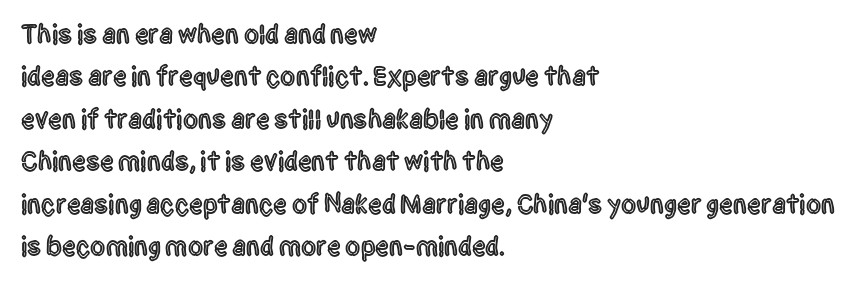
The image shows 27 px text type, upright; set left-aligned, normal line spacing (1.57x), normal letter spacing, not underlined.
